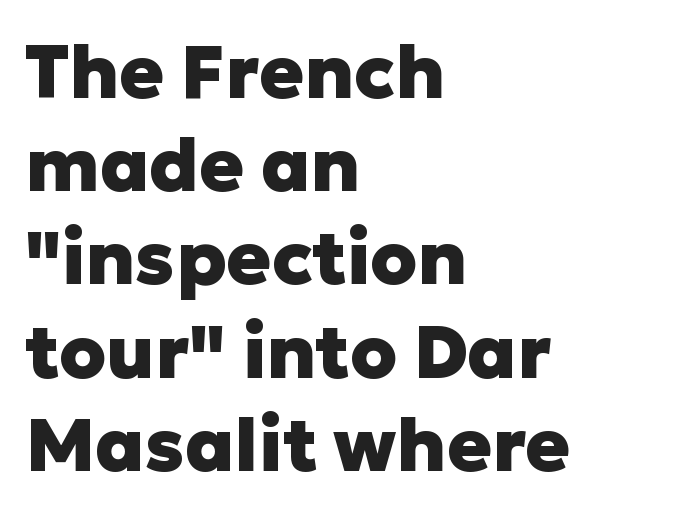
Q: Is the text bold? A: Yes.
Q: Is the text italic (slanted)? A: No, it is upright.
Q: Is the typeface a serif or a sans-serif typeface? A: Sans-serif.
Q: Is the text underlined? A: No.
Q: How is the paragraph aligned? A: Left-aligned.
Q: Is the spacing between letters normal or unusually wide? A: Normal.
Q: Is the spacing between lines tight, normal or loose? A: Normal.
Q: Width (condensed, normal, or wide)? A: Normal.
Q: Stroke contrast? A: Low.
Q: x-height? A: Medium.
Q: Monospaced? A: No.
